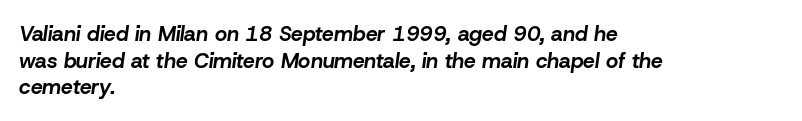
The image shows 21 px bold type, italic (leaning right); set left-aligned, normal line spacing (1.27x), normal letter spacing, not underlined.
